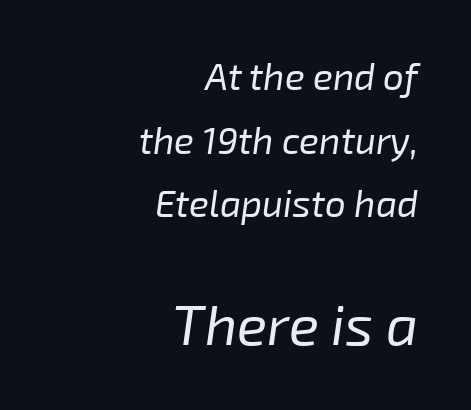
Vertical stems look standard width or narrower in stroke. The rendering keeps characters at their native spacing. You could not count columns in this text — the font is proportionally spaced. Larger block? The one below; the one above is distinctly smaller. The typesetter chose a ragged-left arrangement here. Check under the words: just untouched page.
